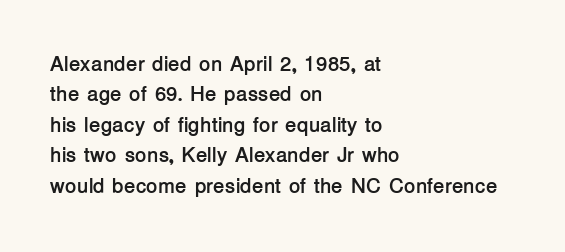
The image shows 21 px bold type, upright; set left-aligned, normal line spacing (1.45x), normal letter spacing, not underlined.
